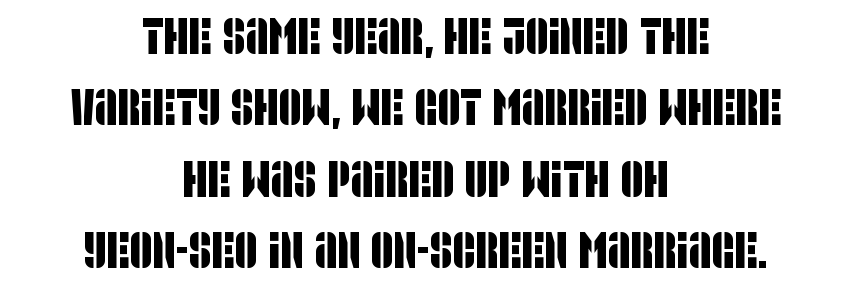
Q: Is the typeface a serif or a sans-serif typeface? A: Sans-serif.
Q: Is the text underlined? A: No.
Q: How is the paragraph aligned? A: Centered.
Q: Is the spacing between letters normal or unusually wide? A: Normal.
Q: Is the spacing between lines tight, normal or loose? A: Normal.
Q: Width (condensed, normal, or wide)? A: Condensed.
Q: Stroke contrast? A: Low.
Q: x-height? A: Large.
Q: Monospaced? A: No.
